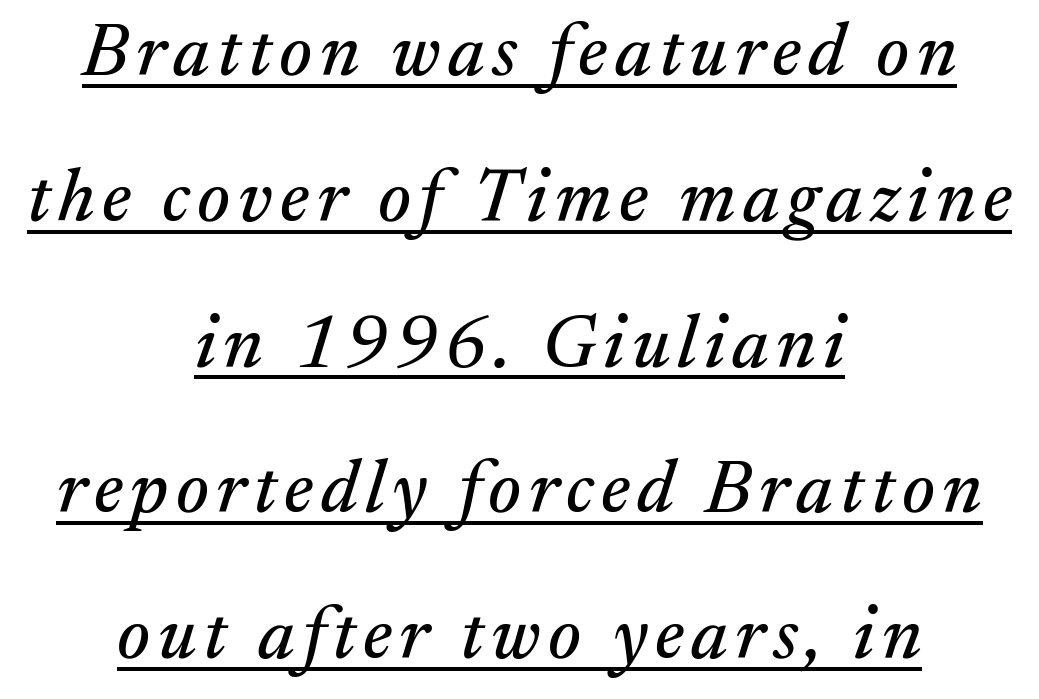
{"serif": "yes", "italic": "yes", "lean": "right", "slant_degrees": 17, "width": "normal", "stroke_contrast": "medium", "x_height": "medium", "monospaced": "no", "underline": "yes", "align": "center", "line_spacing": "loose", "line_spacing_ratio": 1.97, "glyph_px": 74}
